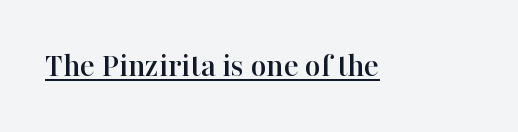
Q: Is the text italic (slanted)? A: No, it is upright.
Q: Is the typeface a serif or a sans-serif typeface? A: Serif.
Q: Is the text underlined? A: Yes.
Q: Is the spacing between letters normal or unusually wide? A: Normal.
Q: Width (condensed, normal, or wide)? A: Normal.
Q: Stroke contrast? A: High.
Q: x-height? A: Medium.
Q: Monospaced? A: No.
